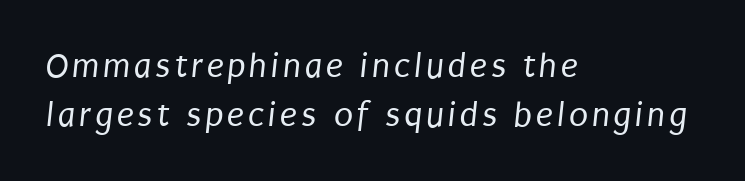
The image shows 35 px regular-weight, condensed sans-serif type; set left-aligned, normal line spacing (1.39x), not underlined; low stroke contrast and a large x-height.
